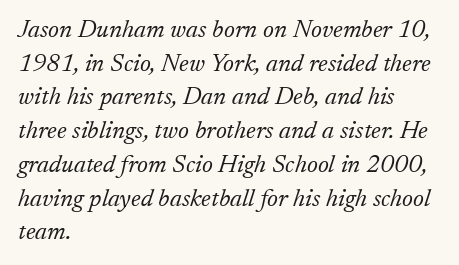
Q: Is the text bold? A: No.
Q: Is the text italic (slanted)? A: Yes, it leans right by about 17 degrees.
Q: Is the text underlined? A: No.
Q: How is the paragraph aligned? A: Left-aligned.
Q: Is the spacing between letters normal or unusually wide? A: Normal.
Q: Is the spacing between lines tight, normal or loose? A: Normal.
